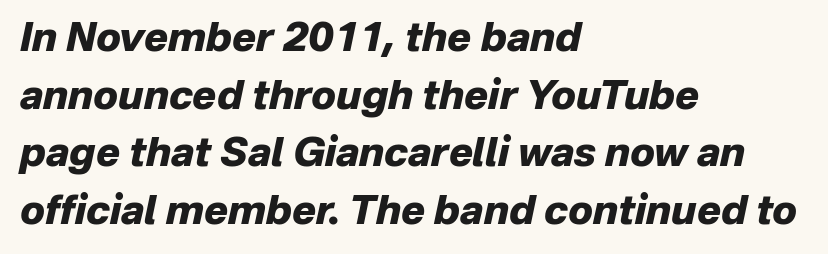
Reading down the column, the eye jumps a familiar distance to each next line. Thick stems and heavy bowls — unmistakably bold. Every character sits at an angle, as italics do. The text block is weighted toward the left margin, trailing off unevenly rightward. Each letter keeps its own natural width here, so spacing adapts to shape. Only glyphs here, with clear space below each row.
